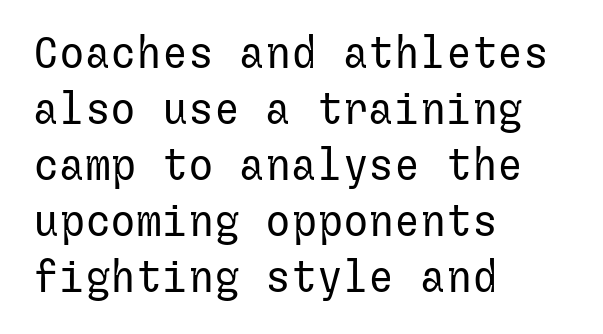
The typeface has the unassuming heft of standard copy or less. Rendered with straight, roman letterforms. Notice how descenders clear the ascenders below comfortably — that's standard leading. Letterform terminals end flat and unadorned throughout the passage.
